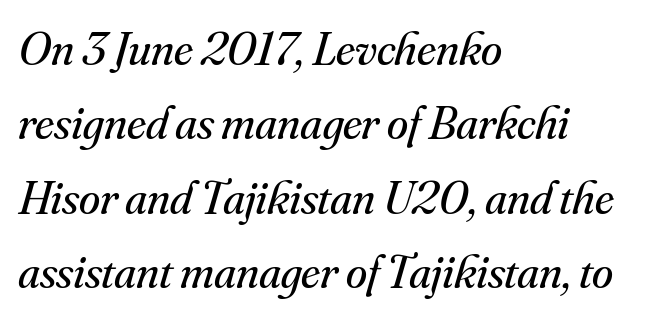
The face used here is proportionally spaced, like ordinary book or web type. Honestly, there is no underline to notice here at all. No extra ink here — the face is not bold. The lines are quadded left.
